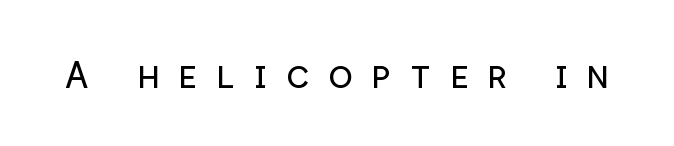
{"serif": "no", "italic": "no", "bold": "no", "weight": "regular", "width": "normal", "stroke_contrast": "low", "x_height": "medium", "monospaced": "no", "underline": "no", "letter_spacing": "wide", "letter_spacing_em": 0.5, "glyph_px": 37}
